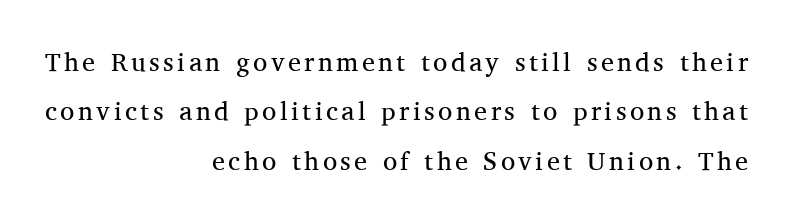
{"italic": "no", "bold": "no", "underline": "no", "align": "right", "line_spacing": "loose", "line_spacing_ratio": 1.9, "glyph_px": 26}
